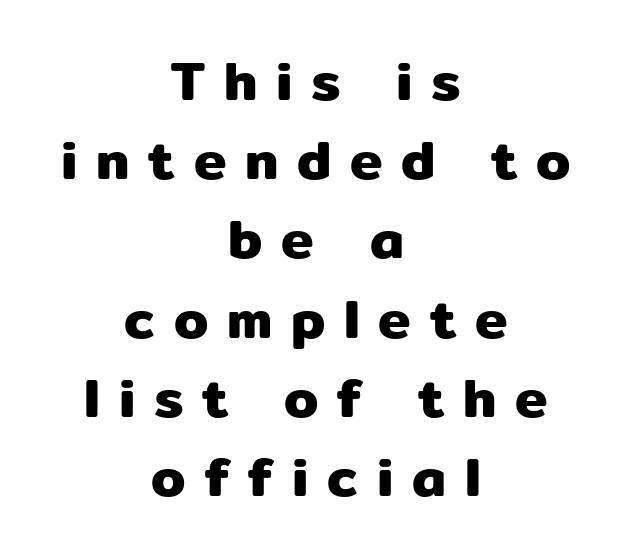
The image shows 55 px sans-serif type, upright; set centered, normal line spacing (1.44x), unusually wide letter spacing (+0.34 em), not underlined; low stroke contrast and a medium x-height.
